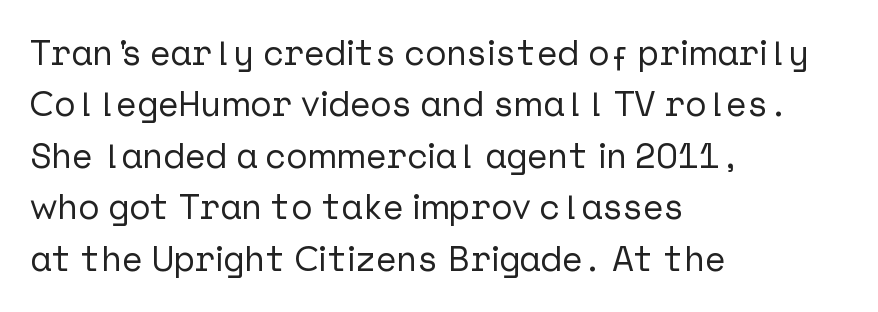
{"serif": "no", "italic": "no", "width": "normal", "stroke_contrast": "low", "x_height": "medium", "underline": "no", "align": "left", "line_spacing": "normal", "line_spacing_ratio": 1.47, "letter_spacing": "normal", "letter_spacing_em": 0.0, "glyph_px": 35}
